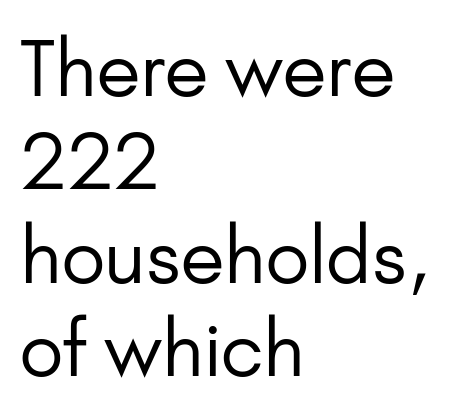
{"serif": "no", "italic": "no", "bold": "no", "weight": "regular", "width": "normal", "stroke_contrast": "low", "x_height": "small", "monospaced": "no", "underline": "no", "align": "left", "line_spacing_ratio": 1.23, "letter_spacing": "normal", "letter_spacing_em": 0.0, "glyph_px": 76}
